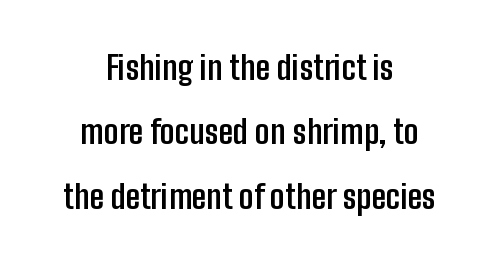
Q: Is the text bold? A: Yes.
Q: Is the text italic (slanted)? A: No, it is upright.
Q: Is the typeface a serif or a sans-serif typeface? A: Sans-serif.
Q: Is the text underlined? A: No.
Q: How is the paragraph aligned? A: Centered.
Q: Is the spacing between letters normal or unusually wide? A: Normal.
Q: Is the spacing between lines tight, normal or loose? A: Loose.
Q: Width (condensed, normal, or wide)? A: Condensed.
Q: Stroke contrast? A: Low.
Q: x-height? A: Medium.
Q: Monospaced? A: No.
